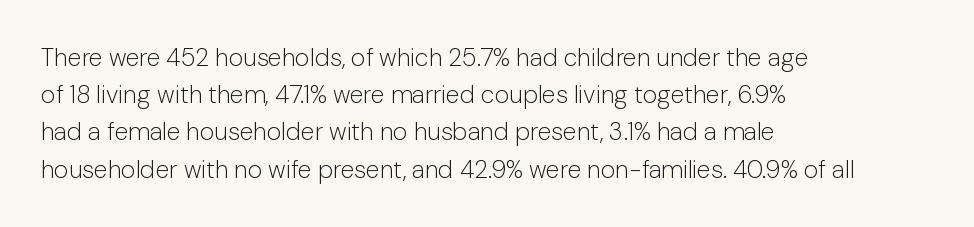
Q: Is the text bold? A: No.
Q: Is the text italic (slanted)? A: No, it is upright.
Q: Is the text underlined? A: No.
Q: How is the paragraph aligned? A: Left-aligned.
Q: Is the spacing between letters normal or unusually wide? A: Normal.
Q: Is the spacing between lines tight, normal or loose? A: Normal.
